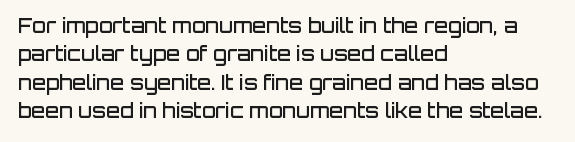
The strokes are fattened partway — semibold, not bold. The typesetter chose a ragged-right arrangement here. The letters sit at their default tracking, neither squeezed nor spread. If you measured baseline to baseline, you'd find a middling distance. The font's upright variant was chosen for this text.
